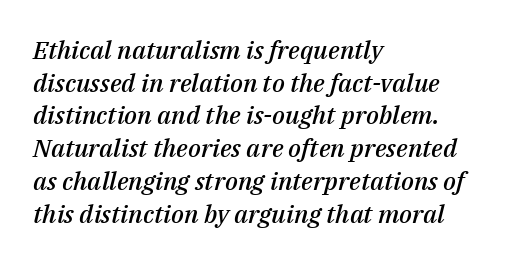
{"italic": "yes", "lean": "right", "slant_degrees": 14, "bold": "semi", "underline": "no", "align": "left", "line_spacing": "normal", "line_spacing_ratio": 1.31, "letter_spacing": "normal", "letter_spacing_em": 0.0, "glyph_px": 25}
